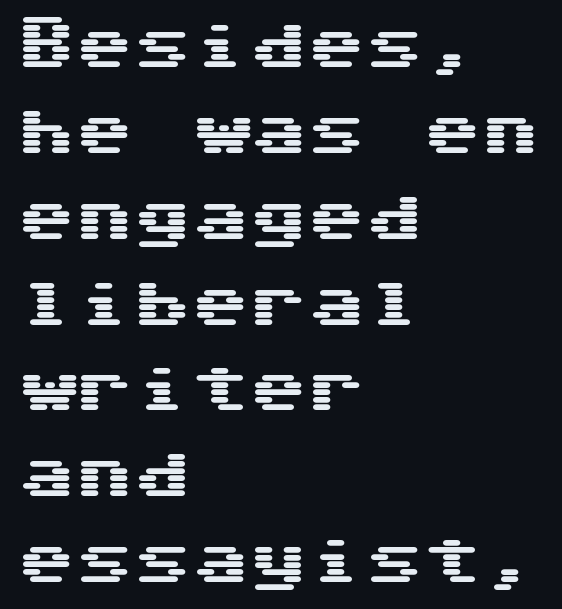
Q: Is the text italic (slanted)? A: No, it is upright.
Q: Is the typeface a serif or a sans-serif typeface? A: Sans-serif.
Q: Is the text underlined? A: No.
Q: How is the paragraph aligned? A: Left-aligned.
Q: Is the spacing between letters normal or unusually wide? A: Normal.
Q: Is the spacing between lines tight, normal or loose? A: Normal.
Q: Width (condensed, normal, or wide)? A: Wide.
Q: Stroke contrast? A: Medium.
Q: x-height? A: Medium.
